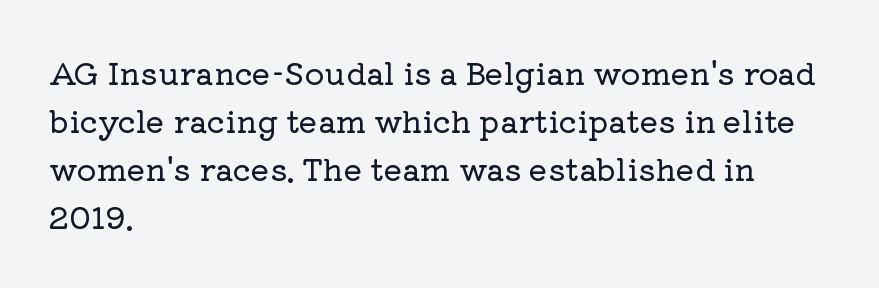
{"serif": "yes", "italic": "no", "width": "normal", "stroke_contrast": "low", "x_height": "medium", "monospaced": "no", "underline": "no", "align": "left", "line_spacing": "normal", "line_spacing_ratio": 1.55, "letter_spacing": "normal", "letter_spacing_em": 0.0, "glyph_px": 31}
